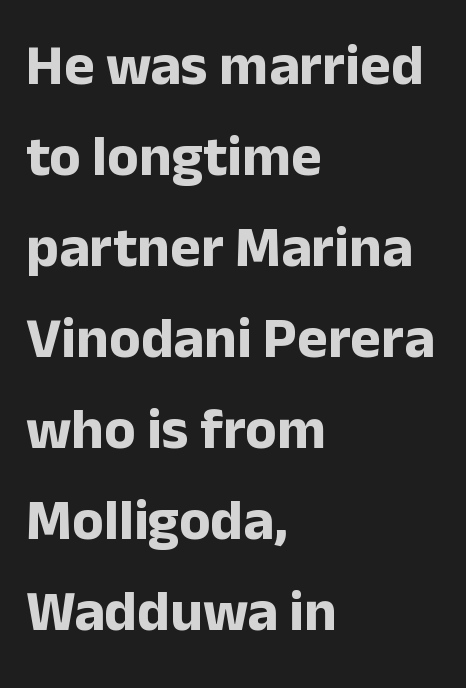
Q: Is the text bold? A: Yes.
Q: Is the text italic (slanted)? A: No, it is upright.
Q: Is the typeface a serif or a sans-serif typeface? A: Sans-serif.
Q: Is the text underlined? A: No.
Q: How is the paragraph aligned? A: Left-aligned.
Q: Is the spacing between letters normal or unusually wide? A: Normal.
Q: Is the spacing between lines tight, normal or loose? A: Normal.
Q: Width (condensed, normal, or wide)? A: Normal.
Q: Stroke contrast? A: Low.
Q: x-height? A: Medium.
Q: Monospaced? A: No.
